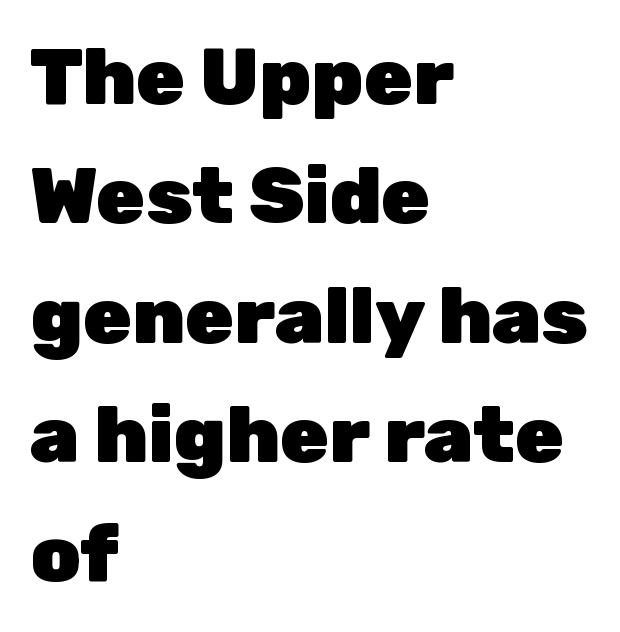
The image shows 79 px heavy sans-serif type, upright; set left-aligned, normal line spacing (1.51x), normal letter spacing, not underlined; low stroke contrast and a medium x-height.
